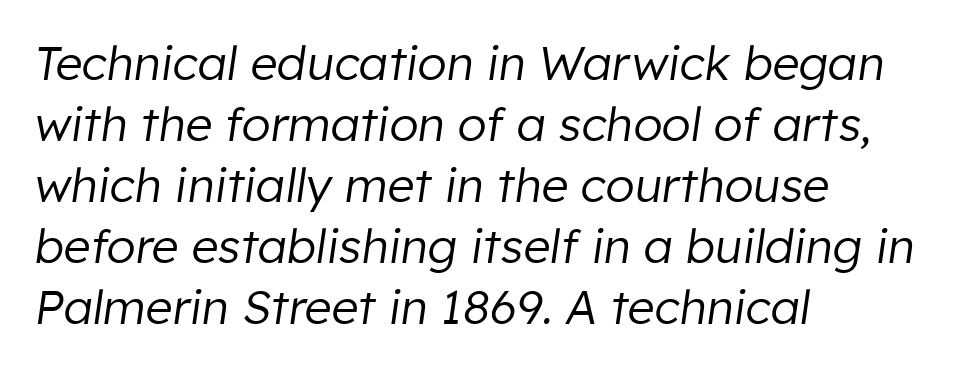
Normally led — the rows are evenly, conventionally spaced. Would a proofreader flag this as italicized? Yes. Where is the straight margin? On the left. This reads as an unemphasized weight, regular at the heaviest. The foot of each line stays bare and open.
